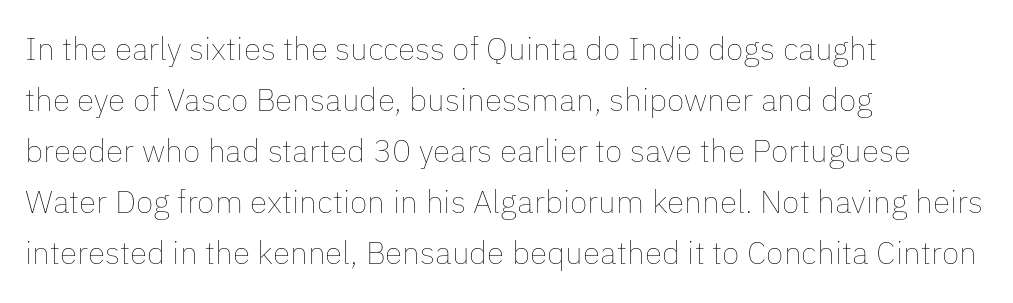
How would I describe the line gaps? Plain and ordinary. How are the letters spaced? Ordinarily, with no added tracking. Each row of text sits above clean, open space. Tall strokes in this sample are plumb rather than angled.
